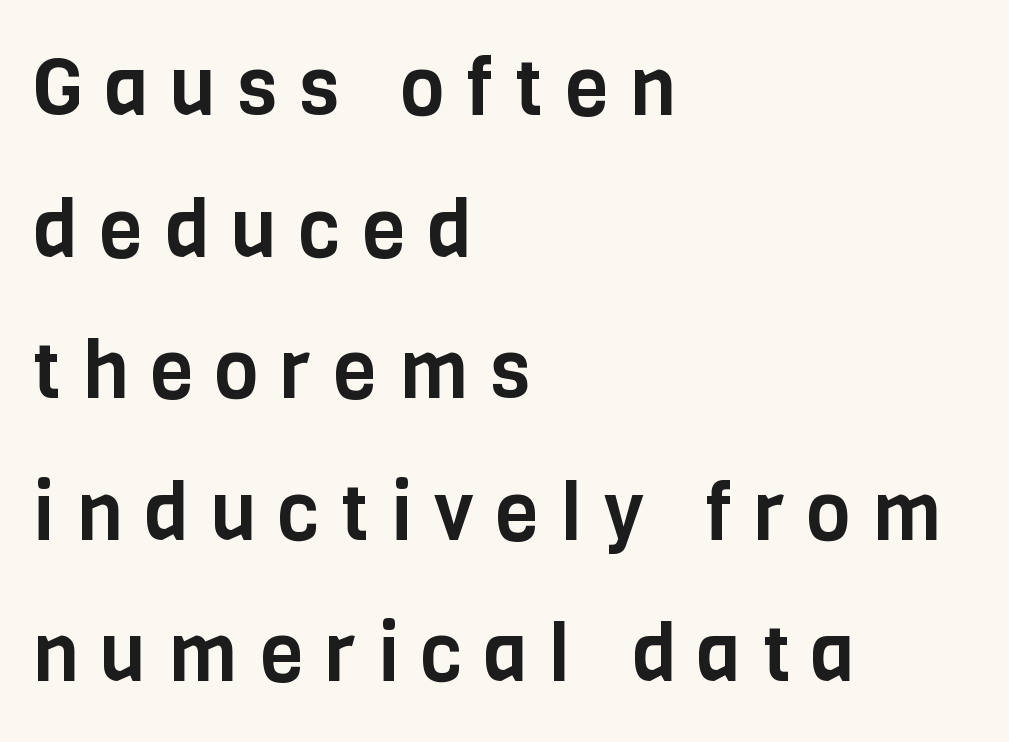
The image shows 80 px condensed sans-serif type, upright; set left-aligned, line spacing 1.77x, unusually wide letter spacing (+0.27 em), not underlined; low stroke contrast and a large x-height.
